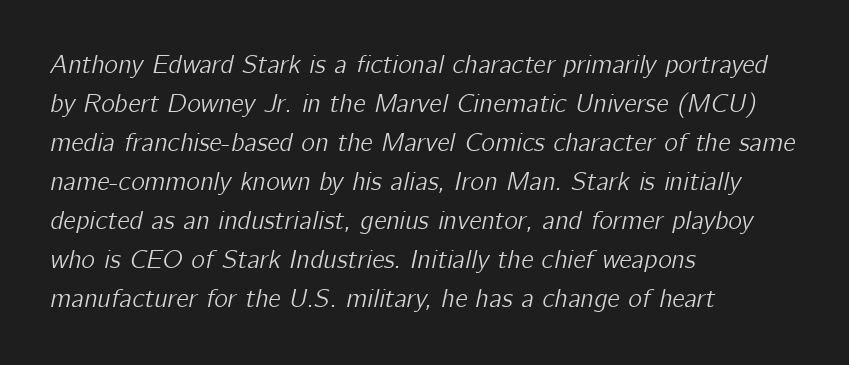
The image shows 26 px text type, italic (leaning right); set left-aligned, normal line spacing (1.5x), normal letter spacing, not underlined.
